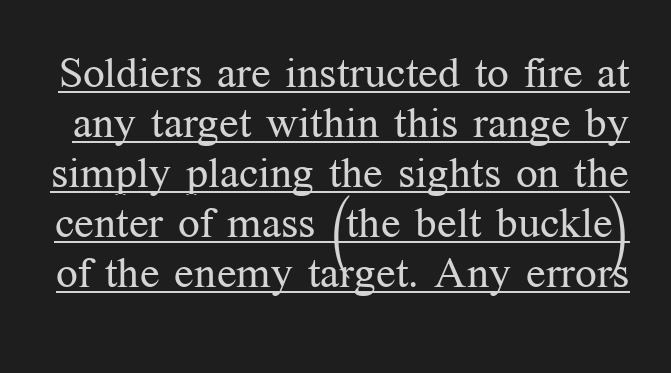
{"serif": "yes", "italic": "no", "bold": "no", "weight": "regular", "width": "normal", "stroke_contrast": "medium", "x_height": "medium", "monospaced": "no", "underline": "yes", "line_spacing_ratio": 1.16, "letter_spacing": "normal", "letter_spacing_em": 0.0, "glyph_px": 43}
